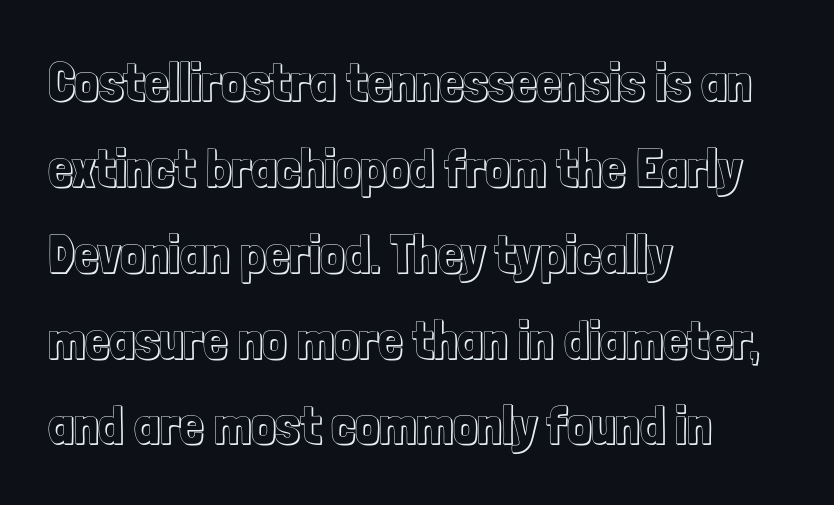
The image shows 54 px condensed type, upright; set left-aligned, normal line spacing (1.59x), normal letter spacing, not underlined; a medium x-height.
